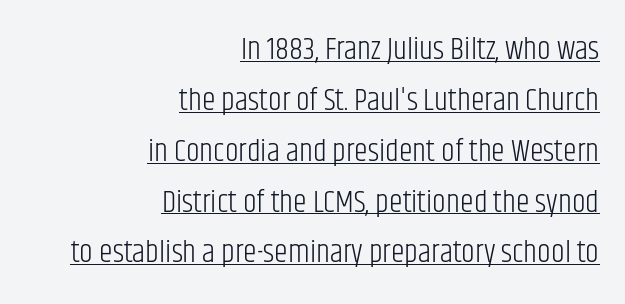
The strokes carry an ordinary text weight at most. In terms of posture, this sample is upright. Tracking value appears to be zero — textbook default spacing. Grotesque or geometric, the face here clearly has no serifs. A typesetter would call this proportional, since set widths differ per character. Is there an underline? Yes — a line sits under the letters.
